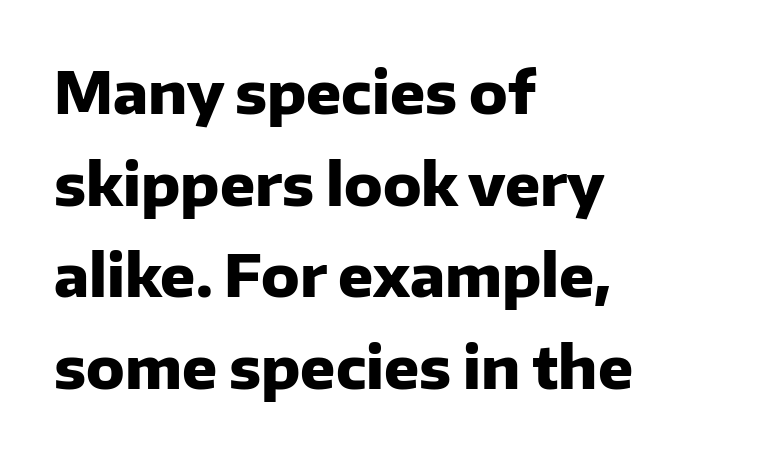
Q: Is the text bold? A: Yes.
Q: Is the text italic (slanted)? A: No, it is upright.
Q: Is the typeface a serif or a sans-serif typeface? A: Sans-serif.
Q: Is the text underlined? A: No.
Q: How is the paragraph aligned? A: Left-aligned.
Q: Is the spacing between letters normal or unusually wide? A: Normal.
Q: Is the spacing between lines tight, normal or loose? A: Normal.
Q: Width (condensed, normal, or wide)? A: Normal.
Q: Stroke contrast? A: Low.
Q: x-height? A: Medium.
Q: Monospaced? A: No.
